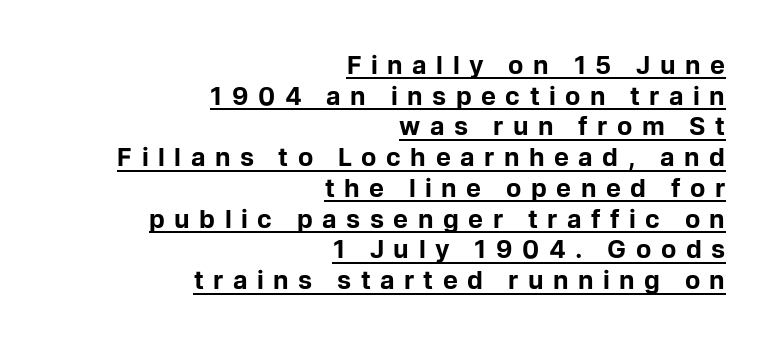
{"italic": "no", "bold": "yes", "underline": "yes", "align": "right", "line_spacing_ratio": 1.23, "letter_spacing": "wide", "letter_spacing_em": 0.38, "glyph_px": 25}
